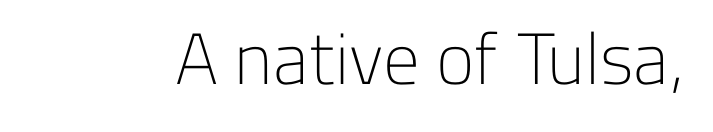
The image shows 73 px light sans-serif type, upright; set normal letter spacing, not underlined; low stroke contrast and a medium x-height.
